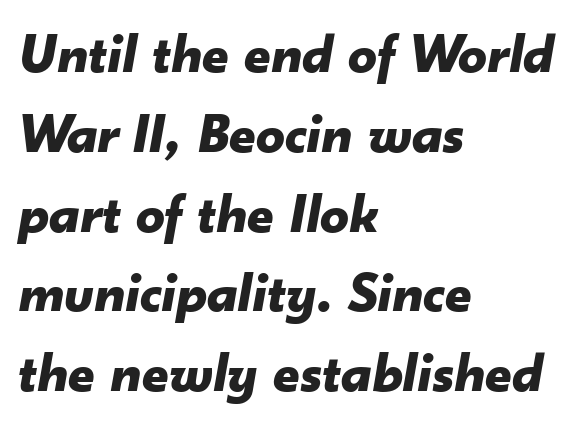
{"italic": "yes", "lean": "right", "slant_degrees": 10, "bold": "yes", "weight": "bold", "width": "normal", "stroke_contrast": "low", "x_height": "small", "monospaced": "no", "underline": "no", "align": "left", "line_spacing": "normal", "line_spacing_ratio": 1.4, "letter_spacing": "normal", "letter_spacing_em": 0.0, "glyph_px": 57}
